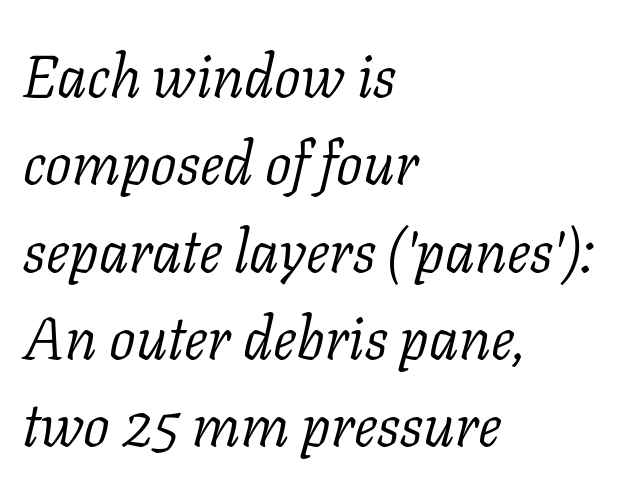
The image shows 59 px light serif type, italic (leaning right); set left-aligned, normal line spacing (1.48x), normal letter spacing, not underlined; low stroke contrast and a medium x-height.
